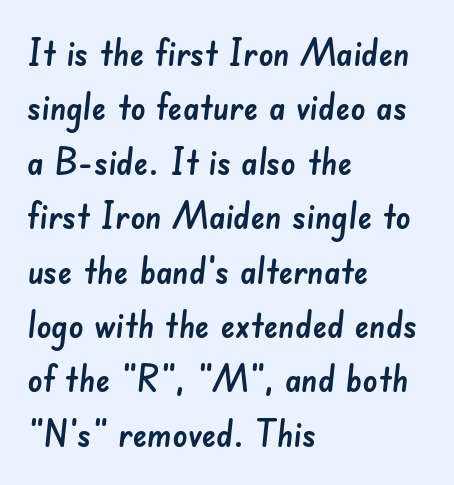
{"serif": "no", "width": "normal", "stroke_contrast": "low", "x_height": "small", "monospaced": "no", "underline": "no", "align": "left", "line_spacing": "normal", "line_spacing_ratio": 1.47, "letter_spacing": "normal", "letter_spacing_em": 0.0, "glyph_px": 37}
